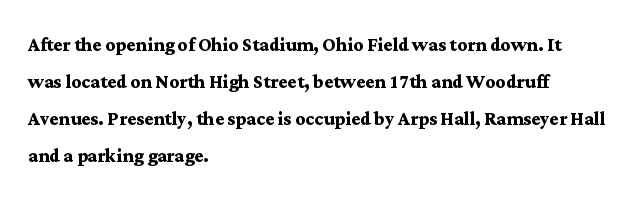
The image shows 24 px bold type, upright; set left-aligned, normal line spacing (1.54x), normal letter spacing, not underlined.
